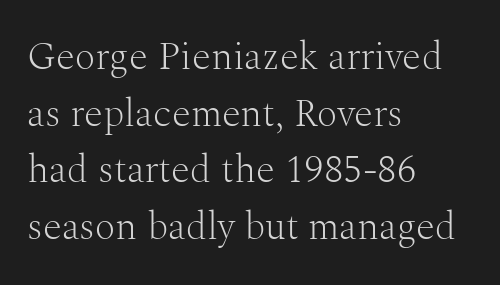
{"serif": "yes", "italic": "no", "bold": "no", "weight": "light", "width": "normal", "stroke_contrast": "medium", "x_height": "medium", "monospaced": "no", "underline": "no", "align": "left", "line_spacing": "normal", "line_spacing_ratio": 1.45, "letter_spacing": "normal", "letter_spacing_em": 0.0, "glyph_px": 39}
